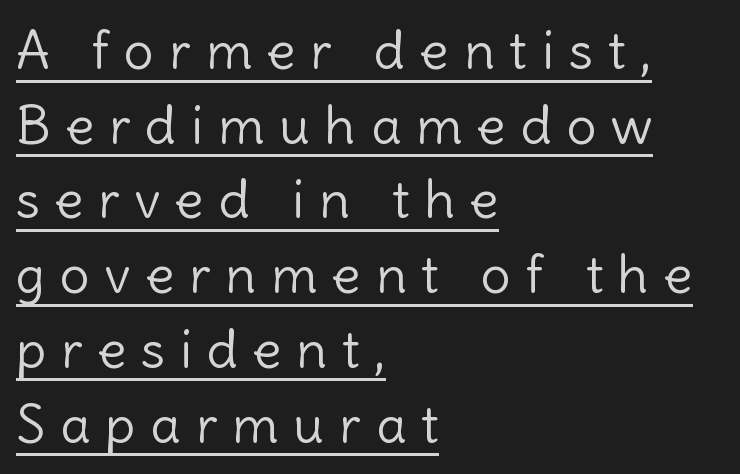
Q: Is the text bold? A: No.
Q: Is the text italic (slanted)? A: No, it is upright.
Q: Is the typeface a serif or a sans-serif typeface? A: Sans-serif.
Q: Is the text underlined? A: Yes.
Q: How is the paragraph aligned? A: Left-aligned.
Q: Is the spacing between letters normal or unusually wide? A: Unusually wide.
Q: Is the spacing between lines tight, normal or loose? A: Normal.
Q: Width (condensed, normal, or wide)? A: Normal.
Q: x-height? A: Medium.
Q: Monospaced? A: No.
